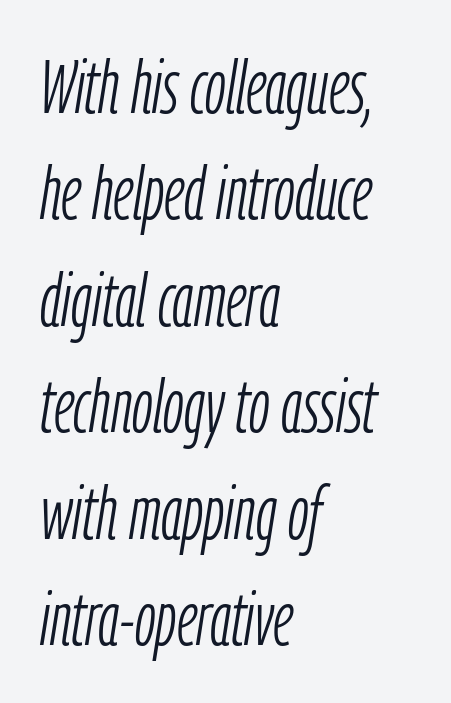
The image shows 75 px light, condensed type, italic (leaning right); set left-aligned, normal line spacing (1.42x), normal letter spacing, not underlined; low stroke contrast and a medium x-height.
